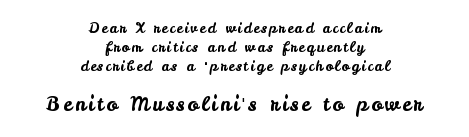
Unmarked baselines from the first word to the last. Two sizes are in play, and the larger belongs to the second block. Regarding leading, the lines here are spaced in the standard way.
